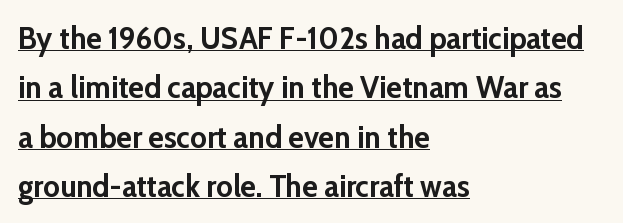
{"serif": "no", "italic": "no", "bold": "yes", "weight": "semibold", "width": "normal", "stroke_contrast": "low", "x_height": "medium", "monospaced": "no", "underline": "yes", "align": "left", "line_spacing": "normal", "line_spacing_ratio": 1.54, "letter_spacing": "normal", "letter_spacing_em": 0.0, "glyph_px": 32}
